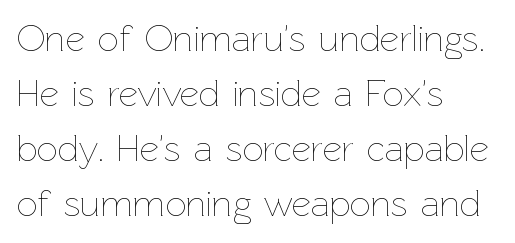
Q: Is the text bold? A: No.
Q: Is the text italic (slanted)? A: No, it is upright.
Q: Is the text underlined? A: No.
Q: How is the paragraph aligned? A: Left-aligned.
Q: Is the spacing between letters normal or unusually wide? A: Normal.
Q: Is the spacing between lines tight, normal or loose? A: Normal.
Q: Width (condensed, normal, or wide)? A: Normal.
Q: Stroke contrast? A: Low.
Q: x-height? A: Medium.
Q: Monospaced? A: No.
